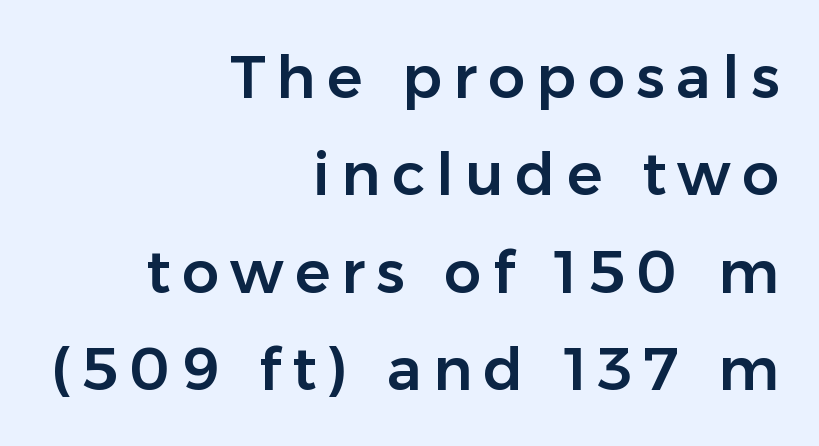
Casual observation: everything's shoved over to the right. You can tell from the bare stems that sans-serif type was used. Does the lettering tilt? It doesn't — this is upright. These lines are rendered in a variable-pitch font.
